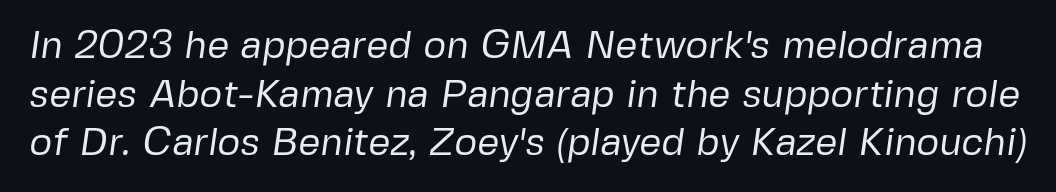
{"serif": "no", "bold": "no", "weight": "regular", "width": "normal", "stroke_contrast": "low", "x_height": "medium", "monospaced": "no", "underline": "no", "line_spacing": "normal", "line_spacing_ratio": 1.25, "letter_spacing": "normal", "letter_spacing_em": 0.0, "glyph_px": 39}
